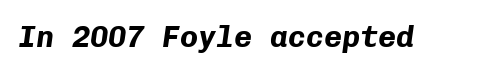
The image shows 30 px bold type, italic (leaning right), monospaced; set normal letter spacing, not underlined; low stroke contrast and a medium x-height.
